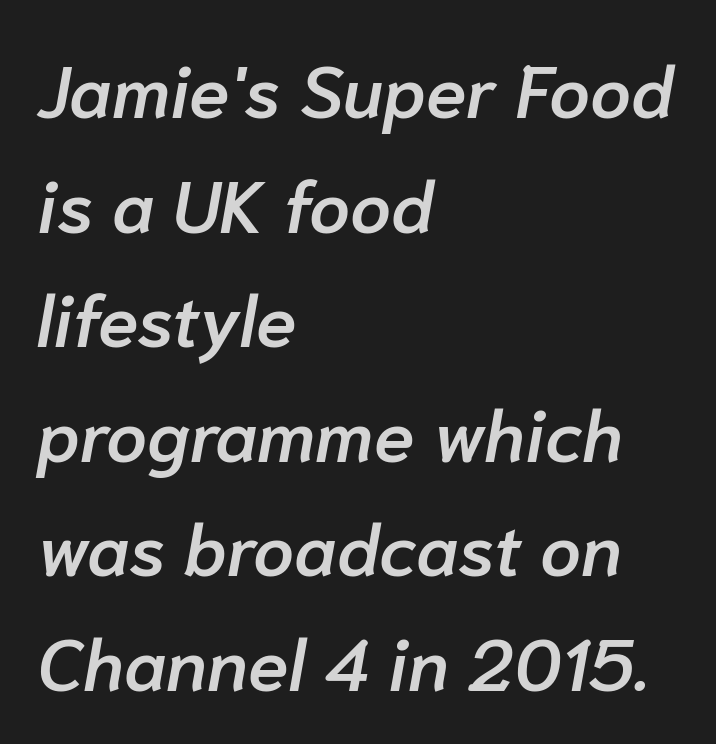
Does the weight exceed regular? Yes, but only to semibold. The passage shown is not underscored anywhere. Standard letterfit; no display-style spreading of the glyphs. Is the type slanted? Yes — the strokes lean at a clear angle. The rows are spaced the way most documents space them. Visually the block forms a straight wall on the left and a jagged coastline on the right.
